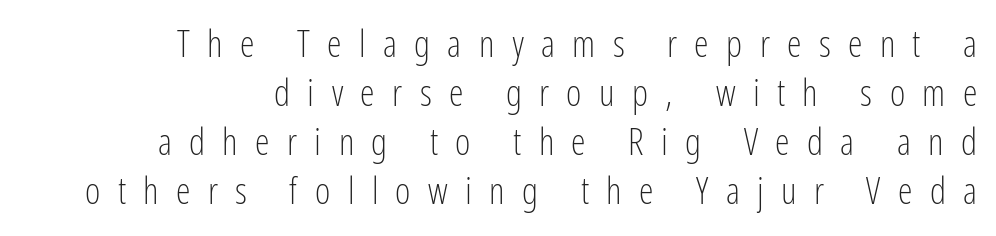
Q: Is the text bold? A: No.
Q: Is the text italic (slanted)? A: No, it is upright.
Q: Is the typeface a serif or a sans-serif typeface? A: Sans-serif.
Q: Is the text underlined? A: No.
Q: How is the paragraph aligned? A: Right-aligned.
Q: Is the spacing between letters normal or unusually wide? A: Unusually wide.
Q: Is the spacing between lines tight, normal or loose? A: Normal.
Q: Width (condensed, normal, or wide)? A: Condensed.
Q: Stroke contrast? A: Low.
Q: x-height? A: Medium.
Q: Monospaced? A: No.
